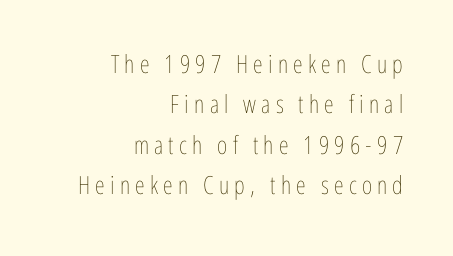
Caption: expanded tracking, letters set apart. How would I describe the line gaps? Plain and ordinary. Posture: vertical. Reading down the block, your eye finds every line finishing at a fixed right position.
